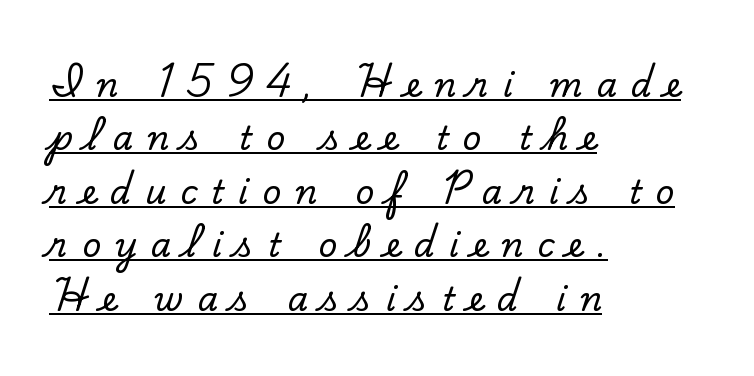
Emphasis is given by a line drawn under the lettering. Each letter's strokes conclude with small projecting serifs. Inter-character spacing is expanded well beyond the font's built-in metrics.
